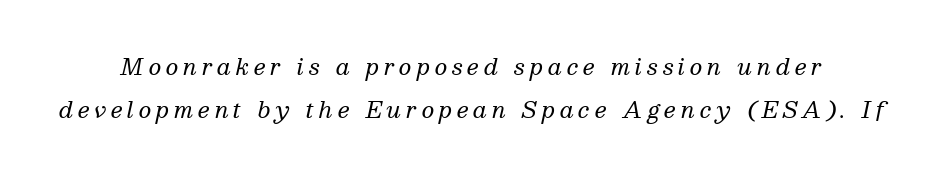
Q: Is the text bold? A: No.
Q: Is the text italic (slanted)? A: Yes, it leans right by about 13 degrees.
Q: Is the text underlined? A: No.
Q: Is the spacing between letters normal or unusually wide? A: Unusually wide.
Q: Is the spacing between lines tight, normal or loose? A: Loose.
